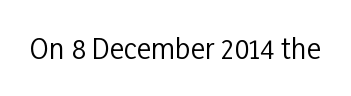
The image shows 28 px regular-weight, condensed sans-serif type, upright; set normal letter spacing, not underlined; low stroke contrast and a medium x-height.
